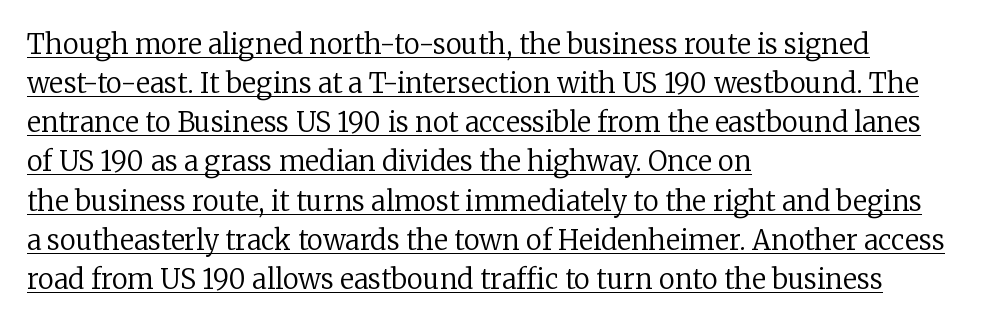
Is the block centered? No — it sits flush against the left margin. In terms of posture, this sample is upright. The weight would be labelled regular, book, light, or lighter still. This sample uses plain, unmodified letter spacing. In designer terms, the underline attribute is active on this setting.
